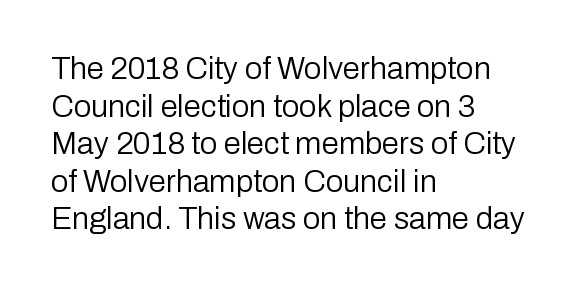
The image shows 31 px regular-weight sans-serif type, upright; set left-aligned, line spacing 1.21x, normal letter spacing, not underlined; low stroke contrast and a medium x-height.
